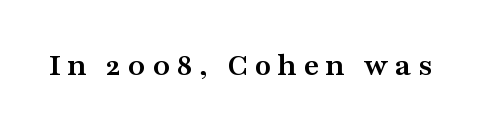
{"serif": "yes", "italic": "no", "bold": "yes", "weight": "semibold", "width": "wide", "stroke_contrast": "medium", "x_height": "medium", "monospaced": "no", "underline": "no", "glyph_px": 33}
